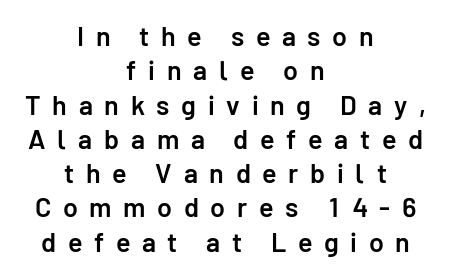
If you measured baseline to baseline, you'd find a middling distance. Type without underlining. When letters stand straight like this, we call the style roman or upright. Glyph-to-glyph distance is far greater than everyday printed text.
